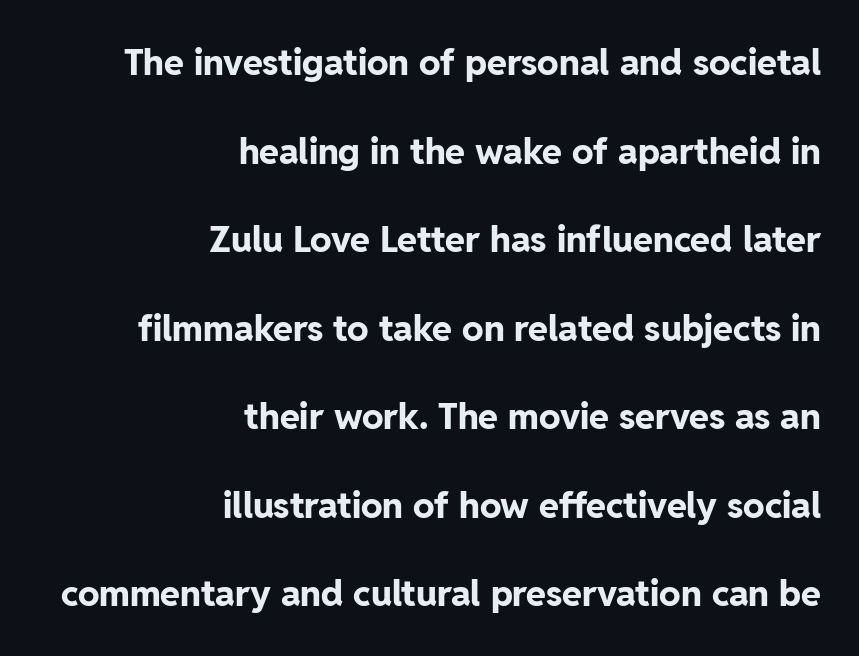
{"serif": "no", "italic": "no", "bold": "yes", "weight": "bold", "width": "normal", "stroke_contrast": "low", "x_height": "medium", "monospaced": "no", "underline": "no", "align": "right", "line_spacing": "loose", "line_spacing_ratio": 2.46, "letter_spacing": "normal", "letter_spacing_em": 0.0, "glyph_px": 36}
